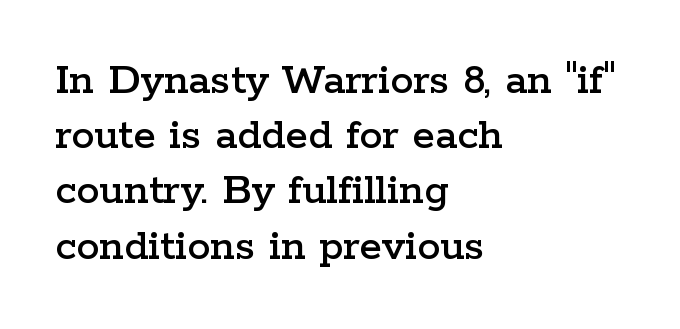
Q: Is the text italic (slanted)? A: No, it is upright.
Q: Is the typeface a serif or a sans-serif typeface? A: Serif.
Q: Is the text underlined? A: No.
Q: How is the paragraph aligned? A: Left-aligned.
Q: Is the spacing between letters normal or unusually wide? A: Normal.
Q: Width (condensed, normal, or wide)? A: Wide.
Q: Stroke contrast? A: Low.
Q: x-height? A: Medium.
Q: Monospaced? A: No.
